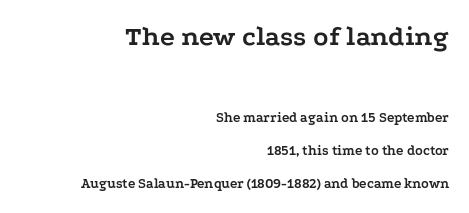
The image shows 28 px semibold, wide serif type, upright; set right-aligned, loose line spacing (2.37x), normal letter spacing, not underlined; the first (top) block is 2.0x larger; low stroke contrast and a medium x-height.
